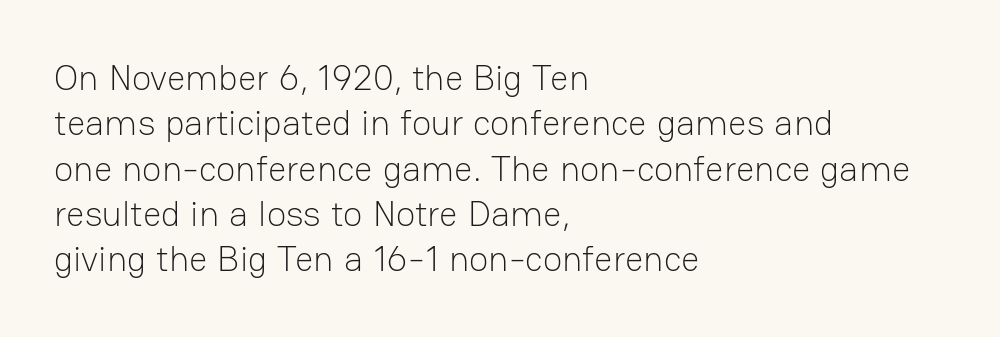
Q: Is the text bold? A: No.
Q: Is the text italic (slanted)? A: No, it is upright.
Q: Is the typeface a serif or a sans-serif typeface? A: Sans-serif.
Q: Is the text underlined? A: No.
Q: How is the paragraph aligned? A: Left-aligned.
Q: Is the spacing between letters normal or unusually wide? A: Normal.
Q: Is the spacing between lines tight, normal or loose? A: Normal.
Q: Width (condensed, normal, or wide)? A: Normal.
Q: Stroke contrast? A: Low.
Q: x-height? A: Medium.
Q: Monospaced? A: No.
